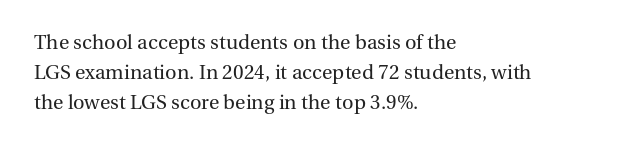
{"italic": "no", "bold": "no", "underline": "no", "align": "left", "line_spacing": "normal", "line_spacing_ratio": 1.49, "letter_spacing": "normal", "letter_spacing_em": 0.0, "glyph_px": 20}
